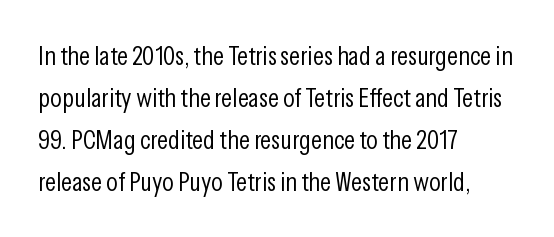
Q: Is the text bold? A: No.
Q: Is the text italic (slanted)? A: No, it is upright.
Q: Is the text underlined? A: No.
Q: How is the paragraph aligned? A: Left-aligned.
Q: Is the spacing between letters normal or unusually wide? A: Normal.
Q: Is the spacing between lines tight, normal or loose? A: Normal.
